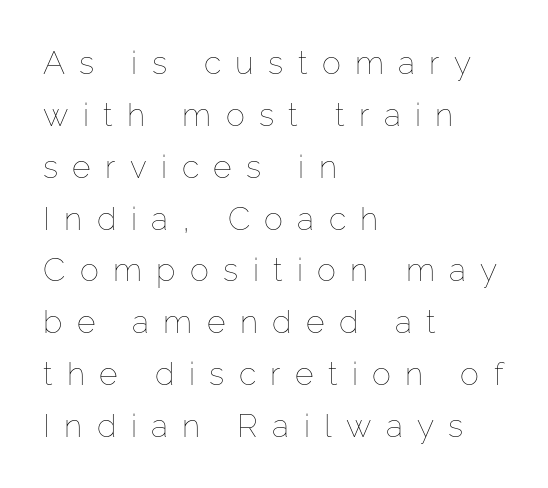
The image shows 32 px thin type, upright; set left-aligned, normal line spacing (1.62x), unusually wide letter spacing (+0.45 em), not underlined; low stroke contrast and a medium x-height.
